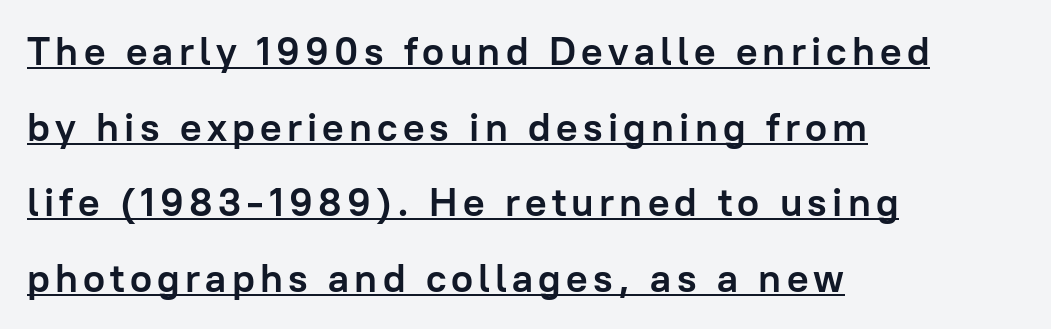
The image shows 40 px semibold sans-serif type, upright; set left-aligned, line spacing 1.89x, underlined; low stroke contrast and a medium x-height.
